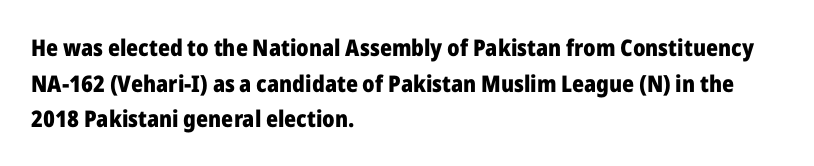
The image shows 23 px bold type, upright; set left-aligned, normal line spacing (1.55x), normal letter spacing, not underlined.
